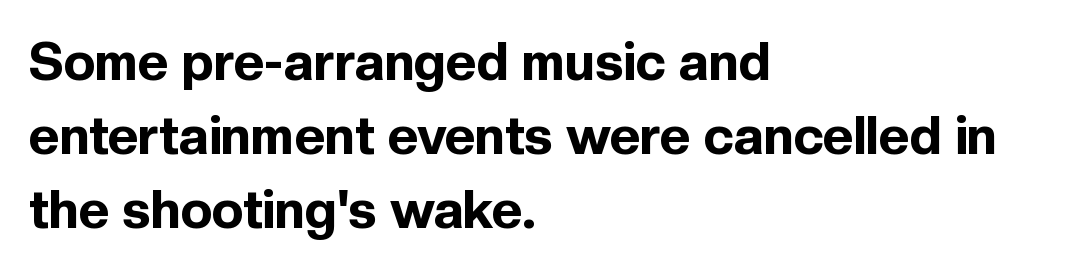
The image shows 53 px bold sans-serif type, upright; set left-aligned, normal line spacing (1.4x), normal letter spacing, not underlined; a medium x-height.
